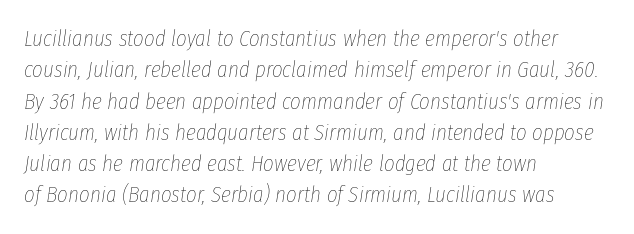
The image shows 23 px text type, italic (leaning right); set left-aligned, normal line spacing (1.36x), normal letter spacing, not underlined.
